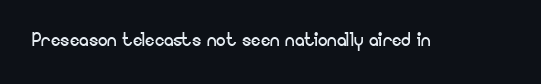
Q: Is the text bold? A: No.
Q: Is the text italic (slanted)? A: No, it is upright.
Q: Is the text underlined? A: No.
Q: Is the spacing between letters normal or unusually wide? A: Normal.
